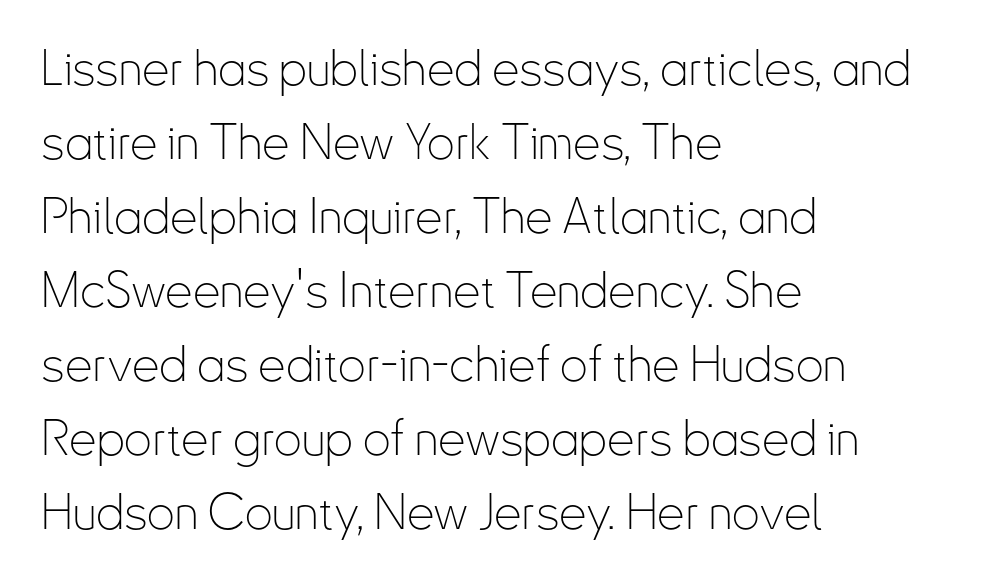
Q: Is the text bold? A: No.
Q: Is the text italic (slanted)? A: No, it is upright.
Q: Is the typeface a serif or a sans-serif typeface? A: Sans-serif.
Q: Is the text underlined? A: No.
Q: How is the paragraph aligned? A: Left-aligned.
Q: Is the spacing between letters normal or unusually wide? A: Normal.
Q: Is the spacing between lines tight, normal or loose? A: Normal.
Q: Width (condensed, normal, or wide)? A: Condensed.
Q: Stroke contrast? A: Low.
Q: x-height? A: Small.
Q: Monospaced? A: No.
